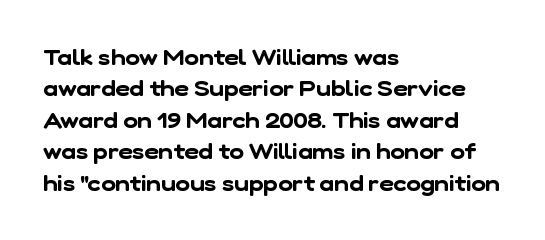
The image shows 22 px text type; set left-aligned, normal line spacing (1.43x), normal letter spacing, not underlined.
